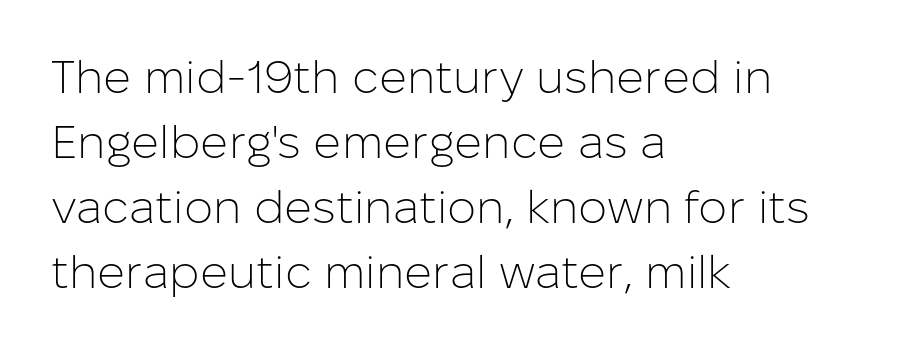
{"serif": "no", "italic": "no", "bold": "no", "weight": "light", "width": "normal", "stroke_contrast": "low", "x_height": "medium", "monospaced": "no", "underline": "no", "align": "left", "line_spacing": "normal", "line_spacing_ratio": 1.41, "letter_spacing": "normal", "letter_spacing_em": 0.0, "glyph_px": 46}
